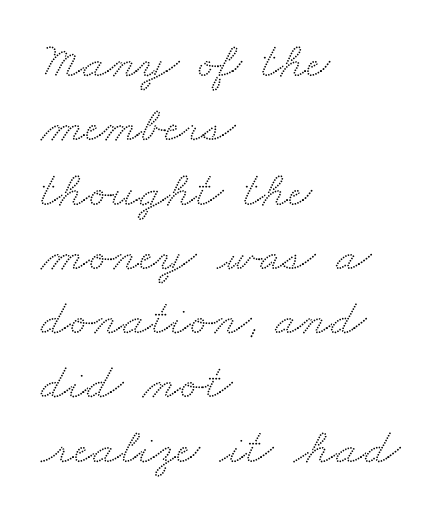
{"serif": "yes", "width": "wide", "stroke_contrast": "medium", "x_height": "small", "monospaced": "no", "underline": "no", "align": "left", "line_spacing": "normal", "line_spacing_ratio": 1.26, "letter_spacing": "normal", "letter_spacing_em": 0.0, "glyph_px": 51}
